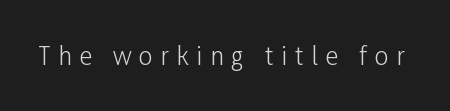
The image shows 24 px text type, upright; set unusually wide letter spacing (+0.33 em), not underlined.
